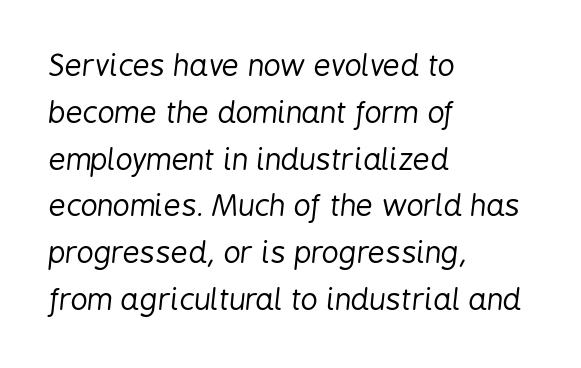
Look at the tracking — it's just the regular setting, nothing added. Regarding leading, the lines here are spaced in the standard way. Note the varied advance widths — an 'i' is clearly narrower than an 'm'. Horizontal alignment here is leftward, the default for most running prose. Notice how the stems are inclined rather than vertical — that's the hallmark of italics. Weight: regular or lighter.
